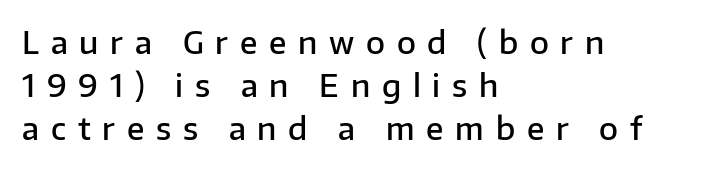
Whoever set this chose a conventional vertical rhythm. A typesetter would call this proportional, since set widths differ per character. To sum up the face: it is a sans, with no serifs. These lines are set flush left with a ragged right edge.
